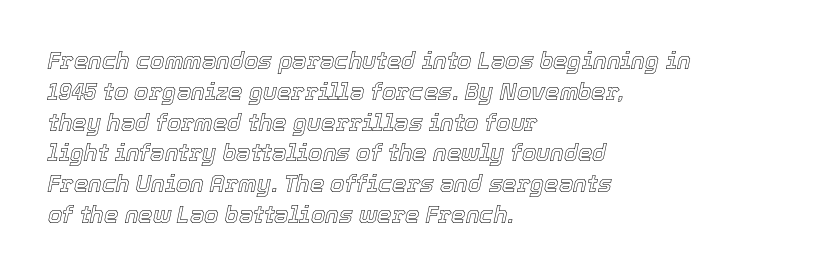
{"italic": "yes", "lean": "right", "slant_degrees": 12, "underline": "no", "align": "left", "line_spacing": "normal", "line_spacing_ratio": 1.34, "letter_spacing": "normal", "letter_spacing_em": 0.0, "glyph_px": 23}
